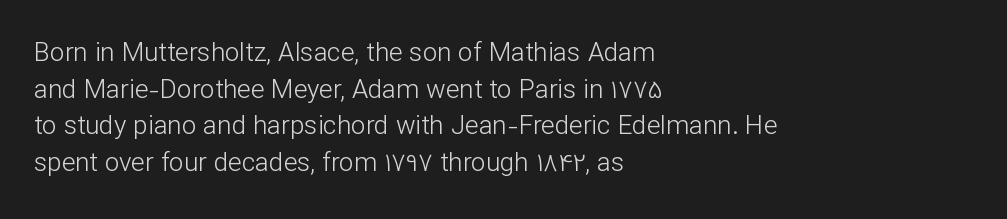
In CSS terms this would be text-align: left. The words here are not underlined. The font is comparable to plain body text, perhaps lighter. Every character sits straight up, as roman type does. The vertical gap from one line to the next is medium. Compared with typical body copy, the letter spacing here is the same.
